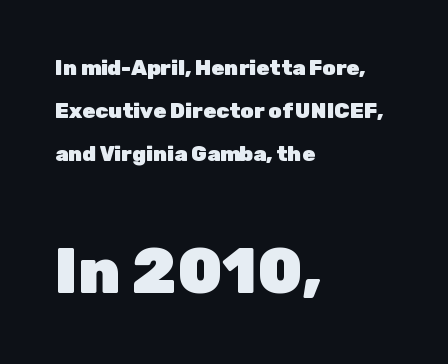
Q: Is the text bold? A: Yes.
Q: Is the text italic (slanted)? A: No, it is upright.
Q: Is the typeface a serif or a sans-serif typeface? A: Sans-serif.
Q: Is the text underlined? A: No.
Q: How is the paragraph aligned? A: Left-aligned.
Q: Is the spacing between letters normal or unusually wide? A: Normal.
Q: Is the spacing between lines tight, normal or loose? A: Loose.
Q: Which block of text is set in a larger size, the first (top) or the second (bottom)? A: The second (bottom) one.
Q: Width (condensed, normal, or wide)? A: Normal.
Q: Stroke contrast? A: Low.
Q: x-height? A: Medium.
Q: Monospaced? A: No.
